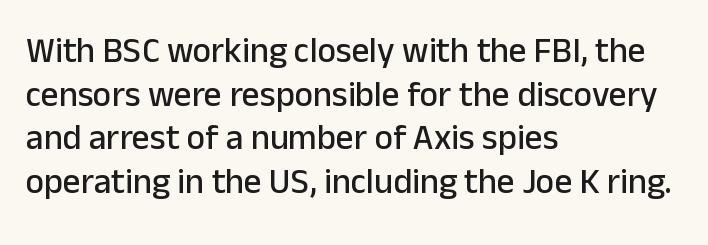
{"serif": "no", "italic": "no", "width": "normal", "stroke_contrast": "low", "x_height": "medium", "monospaced": "no", "underline": "no", "align": "left", "line_spacing": "normal", "line_spacing_ratio": 1.25, "letter_spacing": "normal", "letter_spacing_em": 0.0, "glyph_px": 35}
